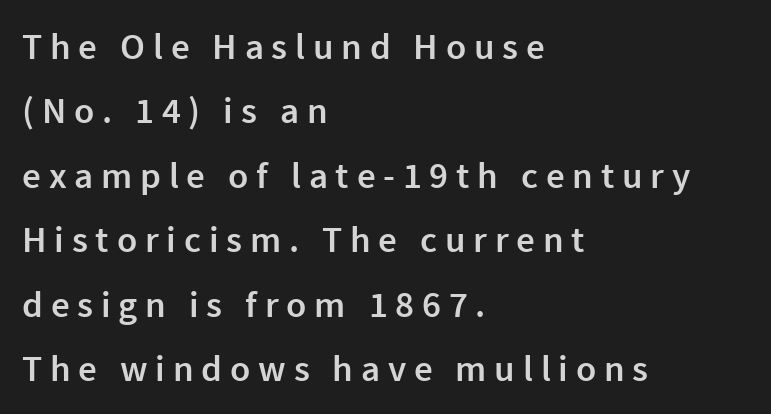
Summary of weight: moderately heavy, a semibold. Substantial extra tracking has been applied to these lines. Each row of text sits above clean, open space. In terms of letterform style, serifs are entirely absent.
